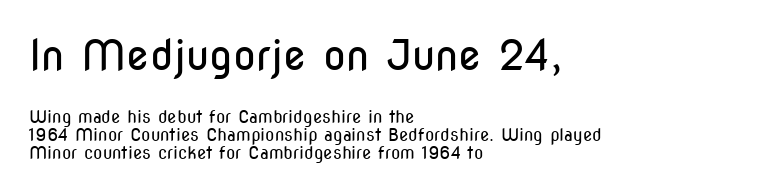
The image shows 42 px regular-weight, condensed sans-serif type, upright; set left-aligned, tight line spacing (1.04x), normal letter spacing, not underlined; the first (top) block is 2.47x larger; low stroke contrast and a medium x-height.
